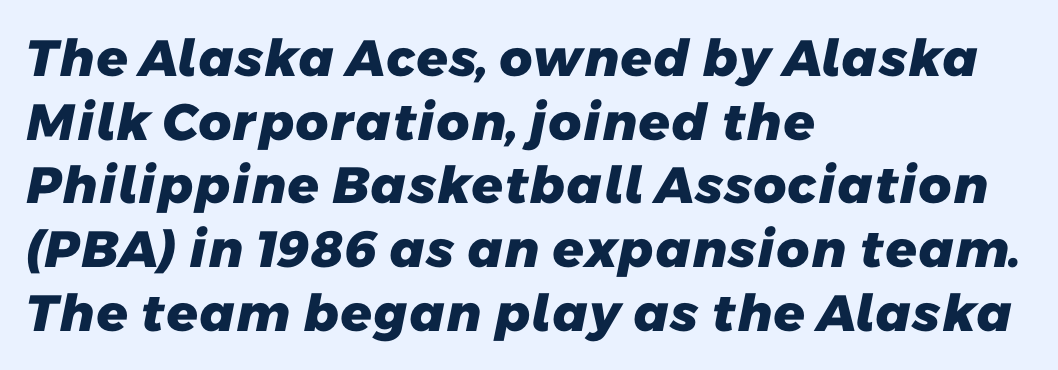
Q: Is the text bold? A: Yes.
Q: Is the typeface a serif or a sans-serif typeface? A: Sans-serif.
Q: Is the text underlined? A: No.
Q: How is the paragraph aligned? A: Left-aligned.
Q: Is the spacing between letters normal or unusually wide? A: Normal.
Q: Is the spacing between lines tight, normal or loose? A: Normal.
Q: Width (condensed, normal, or wide)? A: Normal.
Q: Stroke contrast? A: Low.
Q: x-height? A: Medium.
Q: Monospaced? A: No.
